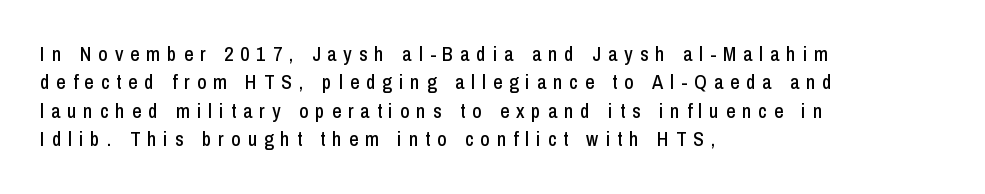
Q: Is the text italic (slanted)? A: No, it is upright.
Q: Is the text underlined? A: No.
Q: How is the paragraph aligned? A: Left-aligned.
Q: Is the spacing between letters normal or unusually wide? A: Unusually wide.
Q: Is the spacing between lines tight, normal or loose? A: Normal.
